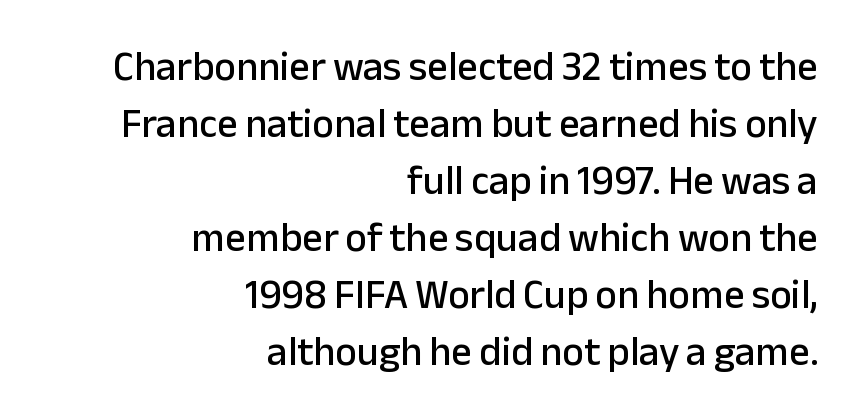
No word sits above an underline. Varying glyph widths throughout — classic text-font behaviour. Check where the strokes stop: nothing finishes them off — pure sans. Reading down the block, your eye finds every line finishing at a fixed right position. Ascenders rise straight up at ninety degrees. Default kerning and tracking; the words read as compact shapes.
